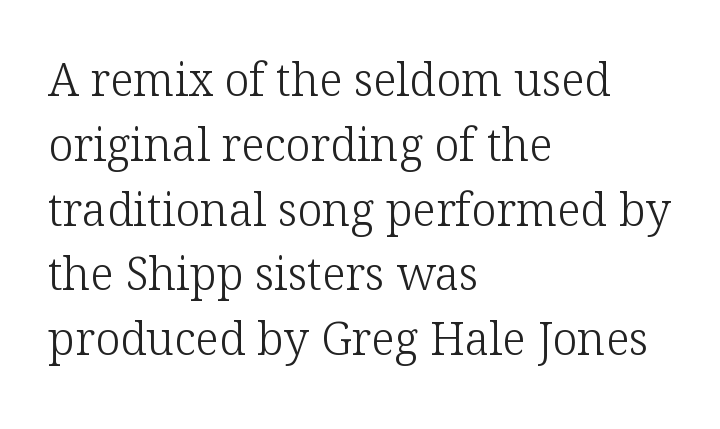
Students, observe: this is what conventionally led text looks like. Each letter keeps its own natural width here, so spacing adapts to shape. Unbolded letterforms with no extra heft. A roman cut, with each character standing at attention. Unmarked baselines from the first word to the last. The line texture is even and compact thanks to regular tracking.
